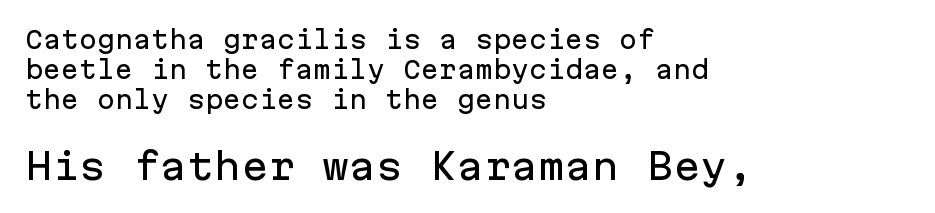
The image shows 36 px sans-serif type, upright, monospaced; set left-aligned, normal line spacing (1.25x), normal letter spacing, not underlined; the second (bottom) block is 1.5x larger; low stroke contrast and a medium x-height.
